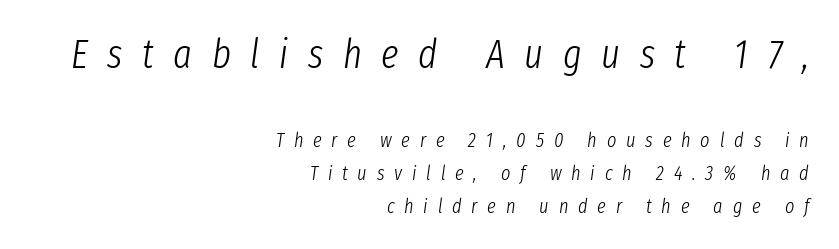
{"italic": "yes", "lean": "right", "slant_degrees": 8, "bold": "no", "weight": "light", "width": "condensed", "stroke_contrast": "low", "x_height": "medium", "monospaced": "no", "underline": "no", "align": "right", "line_spacing": "normal", "line_spacing_ratio": 1.65, "letter_spacing": "wide", "letter_spacing_em": 0.49, "larger_block": "first", "size_ratio": 2.0, "glyph_px": 40}
